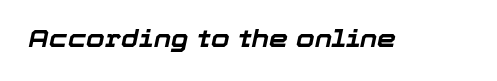
The image shows 24 px bold type, italic (leaning right); set normal letter spacing, not underlined.
